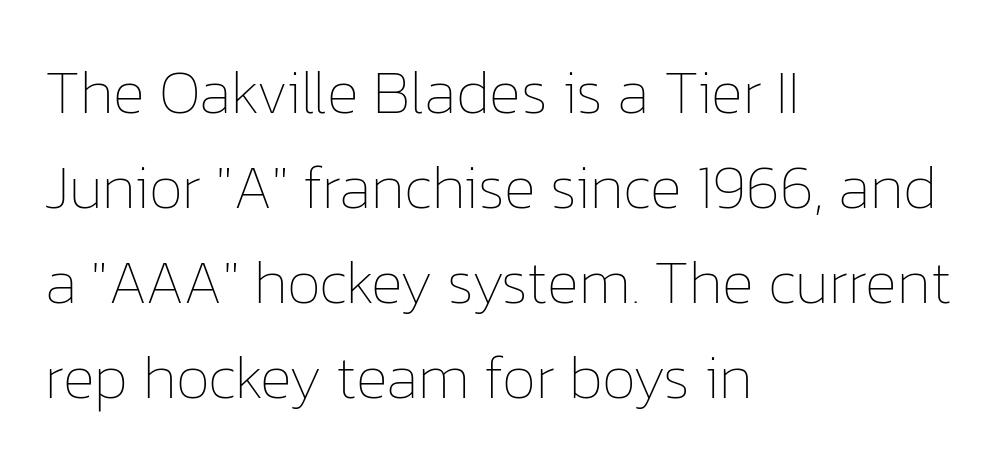
{"italic": "no", "bold": "no", "weight": "thin", "width": "normal", "stroke_contrast": "low", "x_height": "medium", "monospaced": "no", "underline": "no", "align": "left", "line_spacing": "normal", "line_spacing_ratio": 1.56, "letter_spacing": "normal", "letter_spacing_em": 0.0, "glyph_px": 61}
